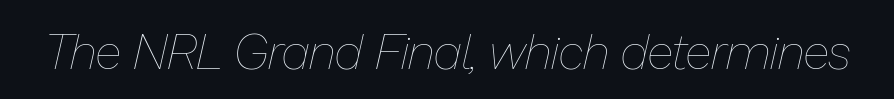
{"italic": "yes", "lean": "right", "slant_degrees": 13, "bold": "no", "weight": "thin", "width": "normal", "stroke_contrast": "low", "x_height": "medium", "monospaced": "no", "underline": "no", "letter_spacing": "normal", "letter_spacing_em": 0.0, "glyph_px": 49}
